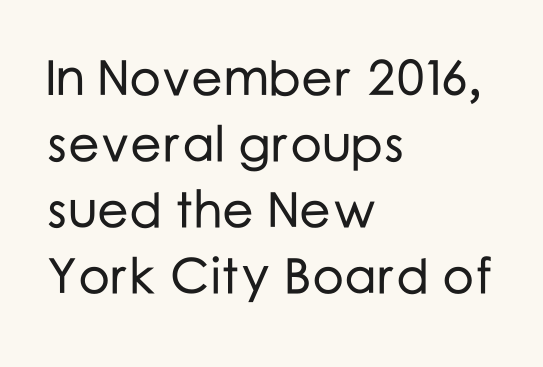
Q: Is the text italic (slanted)? A: No, it is upright.
Q: Is the typeface a serif or a sans-serif typeface? A: Sans-serif.
Q: Is the text underlined? A: No.
Q: How is the paragraph aligned? A: Left-aligned.
Q: Is the spacing between letters normal or unusually wide? A: Normal.
Q: Is the spacing between lines tight, normal or loose? A: Normal.
Q: Width (condensed, normal, or wide)? A: Normal.
Q: Stroke contrast? A: Low.
Q: x-height? A: Medium.
Q: Monospaced? A: No.
